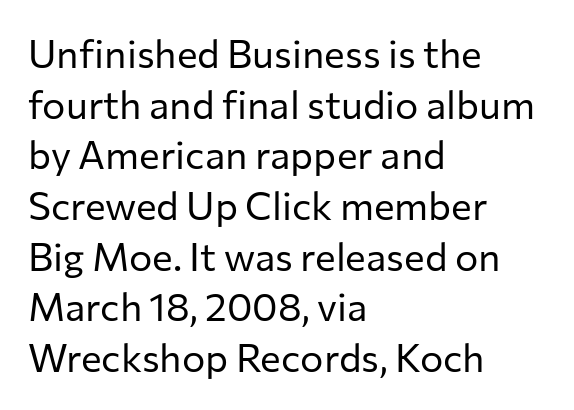
{"serif": "no", "italic": "no", "bold": "no", "weight": "regular", "width": "normal", "stroke_contrast": "low", "x_height": "medium", "monospaced": "no", "underline": "no", "align": "left", "line_spacing": "normal", "line_spacing_ratio": 1.3, "letter_spacing": "normal", "letter_spacing_em": 0.0, "glyph_px": 39}
